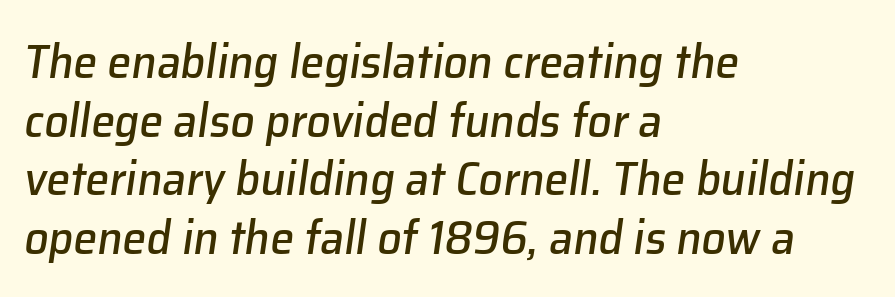
The image shows 48 px text type, italic (leaning right); set left-aligned, line spacing 1.22x, normal letter spacing, not underlined; low stroke contrast and a medium x-height.
